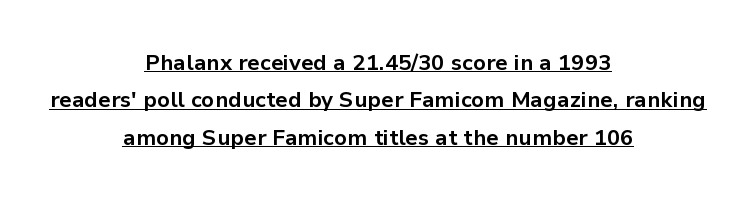
{"italic": "no", "bold": "yes", "underline": "yes", "align": "center", "line_spacing": "normal", "line_spacing_ratio": 1.7, "letter_spacing": "normal", "letter_spacing_em": 0.0, "glyph_px": 22}
